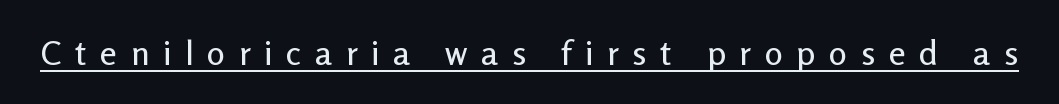
This is roman type, the default non-slanted kind. The face used here is rendered with a markedly widened letterfit. This sample uses a sans-serif face. This sample carries an underscore along the baseline area. Varying glyph widths throughout — classic text-font behaviour.
